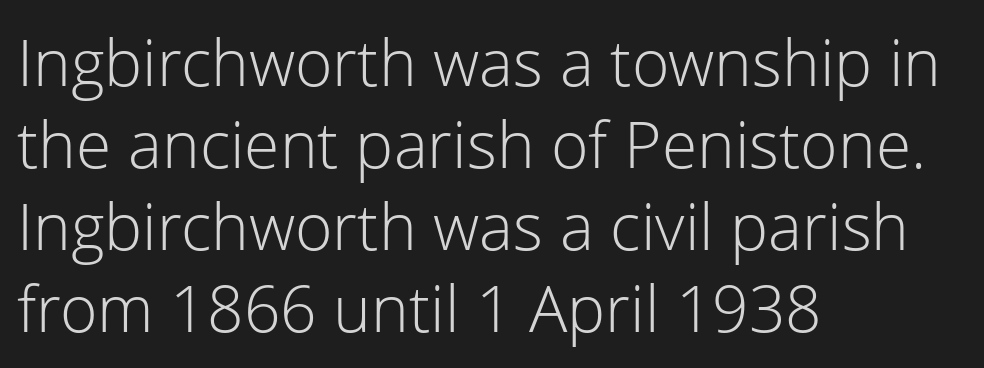
The image shows 64 px light sans-serif type, upright; set left-aligned, normal line spacing (1.28x), normal letter spacing, not underlined; low stroke contrast and a medium x-height.
